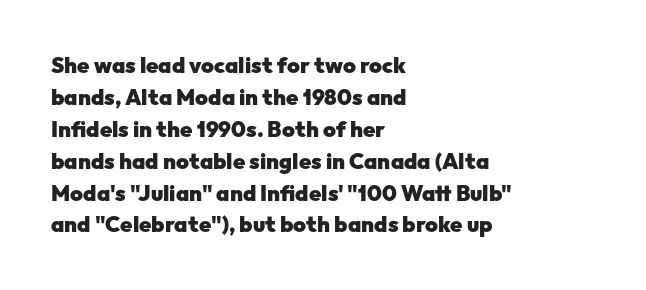
The image shows 22 px bold type, upright; set left-aligned, normal line spacing (1.45x), normal letter spacing, not underlined.
